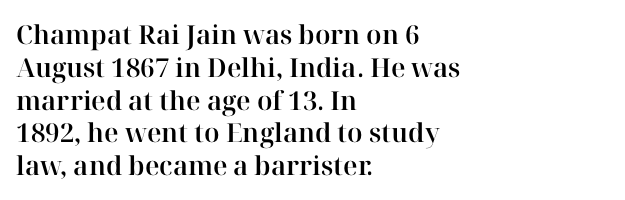
Each new line begins a customary step beneath the previous one. The passage shown is not underscored anywhere. Unlike italic type, these characters show no tilt at all. Casual observation: everything's shoved over to the left.
